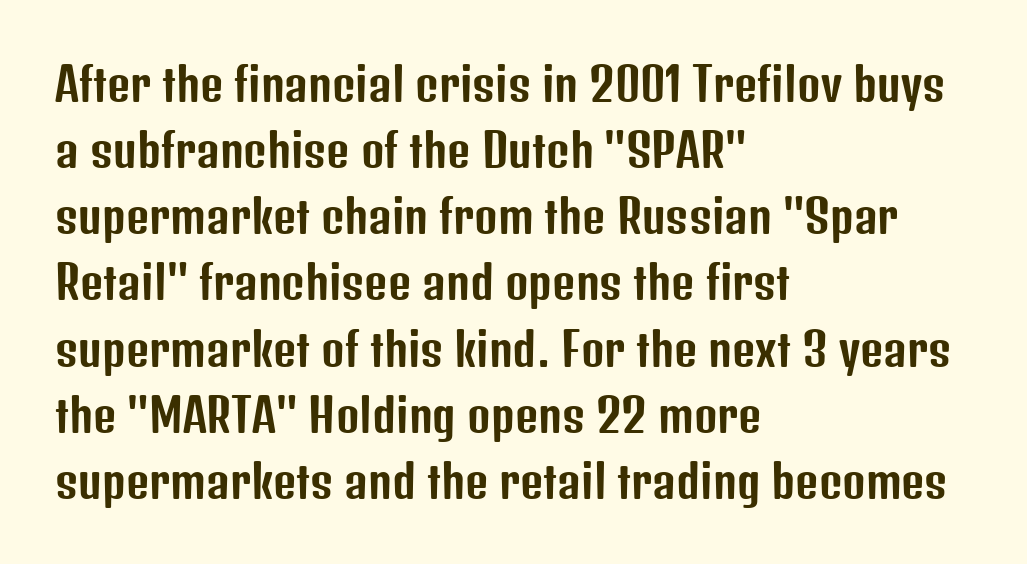
The image shows 45 px condensed sans-serif type, upright; set left-aligned, normal line spacing (1.47x), normal letter spacing, not underlined; low stroke contrast and a medium x-height.
